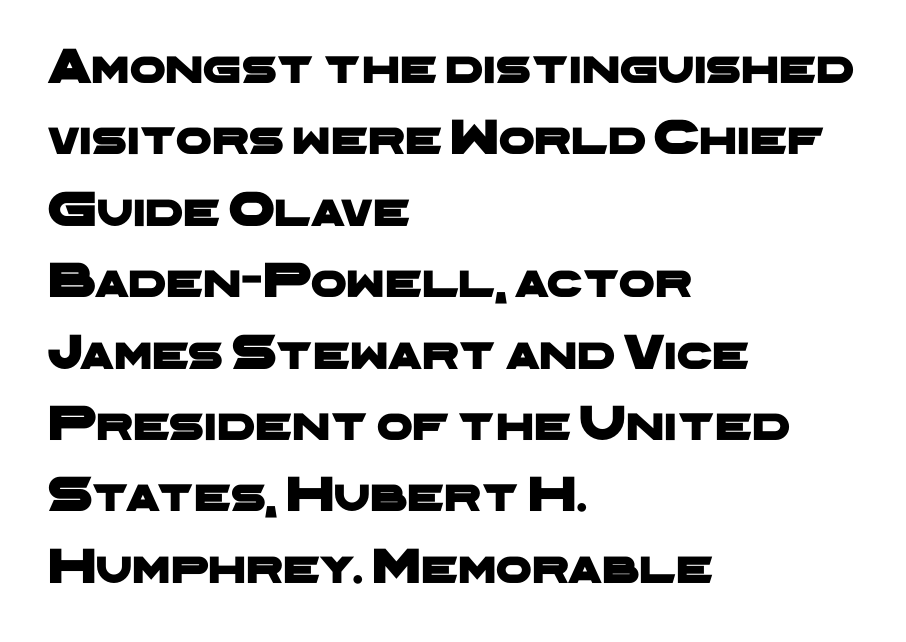
Decoration check: the copy has no underline. Vertically, the passage feels balanced, rows spaced as you'd expect. The rendering anchors every line to the left-hand side. Font category for this specimen: sans-serif. Proportional: the letters do not fall into vertical columns.
